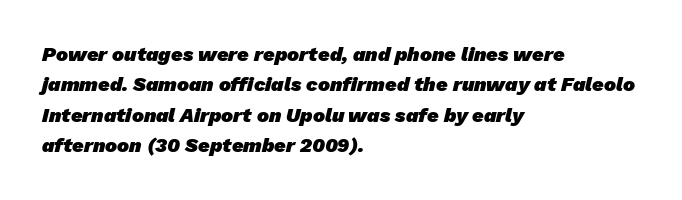
Inter-character spacing is left at the font's built-in metrics. The lines sit at an ordinary, default distance from one another. Plain, unruled lines of type. Stroke thickness is high; the sample reads as a true bold.
